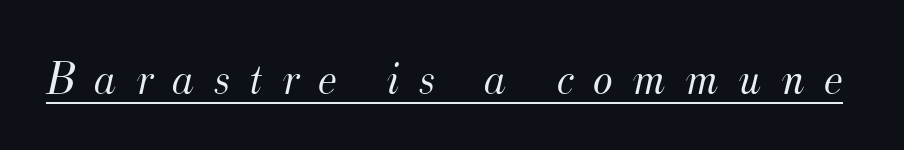
The tracking jumps out immediately: characters are airy and widely separated. Stroke terminals: seriffed. A typesetter would call this proportional, since set widths differ per character. Emphasis-style slanted type is in use. The specimen includes a rule beneath the text block's lines.
